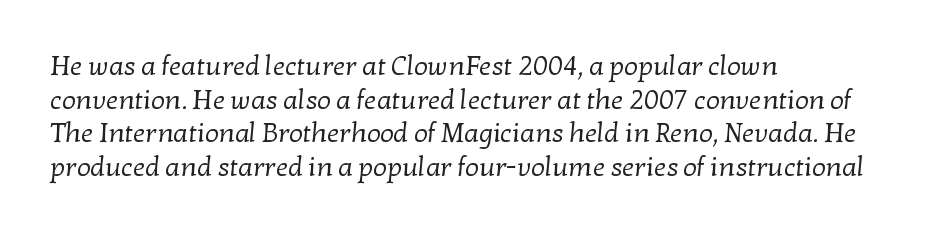
{"bold": "no", "underline": "no", "align": "left", "line_spacing": "normal", "line_spacing_ratio": 1.25, "letter_spacing": "normal", "letter_spacing_em": 0.0, "glyph_px": 27}
